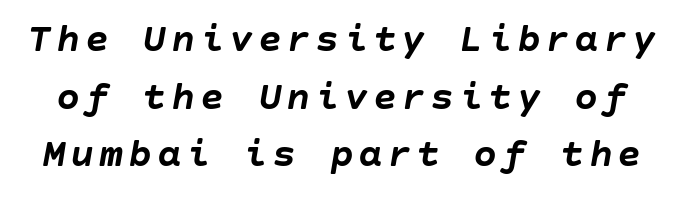
The image shows 40 px semibold type, italic (leaning right); set normal line spacing (1.44x), not underlined; low stroke contrast and a large x-height.
